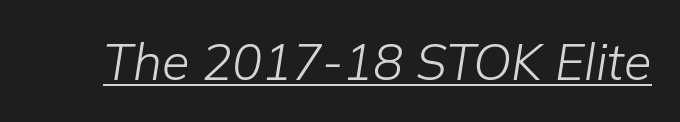
{"italic": "yes", "lean": "right", "slant_degrees": 9, "bold": "no", "weight": "light", "width": "normal", "stroke_contrast": "low", "x_height": "medium", "monospaced": "no", "underline": "yes", "letter_spacing": "normal", "letter_spacing_em": 0.0, "glyph_px": 50}
